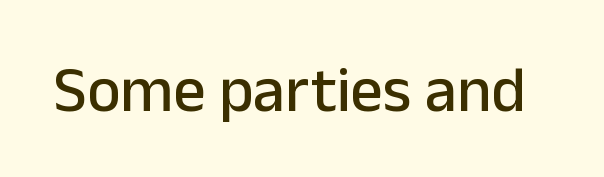
{"serif": "no", "italic": "no", "width": "normal", "stroke_contrast": "low", "x_height": "medium", "monospaced": "no", "underline": "no", "letter_spacing": "normal", "letter_spacing_em": 0.0, "glyph_px": 64}
